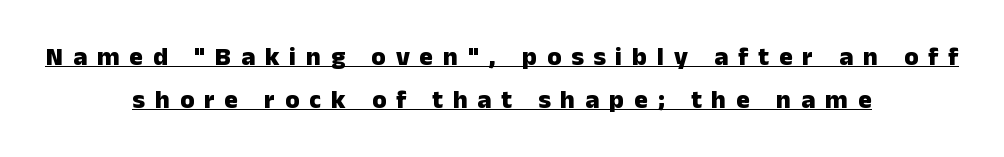
{"italic": "no", "bold": "yes", "underline": "yes", "align": "center", "line_spacing": "normal", "line_spacing_ratio": 1.64, "letter_spacing": "wide", "letter_spacing_em": 0.38, "glyph_px": 26}
